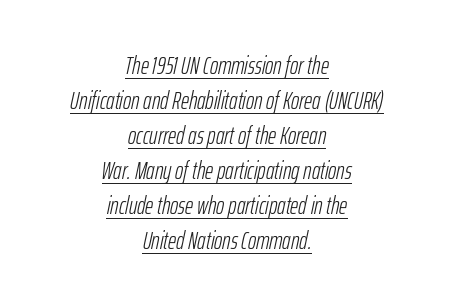
Q: Is the text bold? A: No.
Q: Is the text italic (slanted)? A: Yes, it leans right by about 12 degrees.
Q: Is the text underlined? A: Yes.
Q: How is the paragraph aligned? A: Centered.
Q: Is the spacing between letters normal or unusually wide? A: Normal.
Q: Is the spacing between lines tight, normal or loose? A: Normal.
